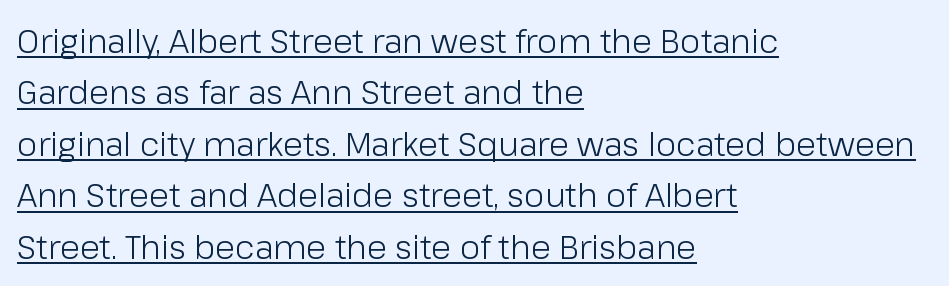
Line starts are locked; line ends wander. Leading matches the norm, producing a regular column. The face used here is proportionally spaced, like ordinary book or web type. Honestly, the letter spacing is just normal — you wouldn't notice it. The font is comparable to plain body text, perhaps lighter. Quick note: underline on.
